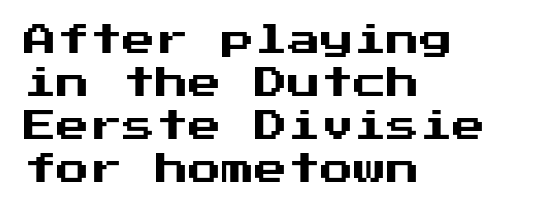
The image shows 33 px sans-serif type, upright; set left-aligned, normal line spacing (1.3x), normal letter spacing, not underlined; medium stroke contrast and a medium x-height.
